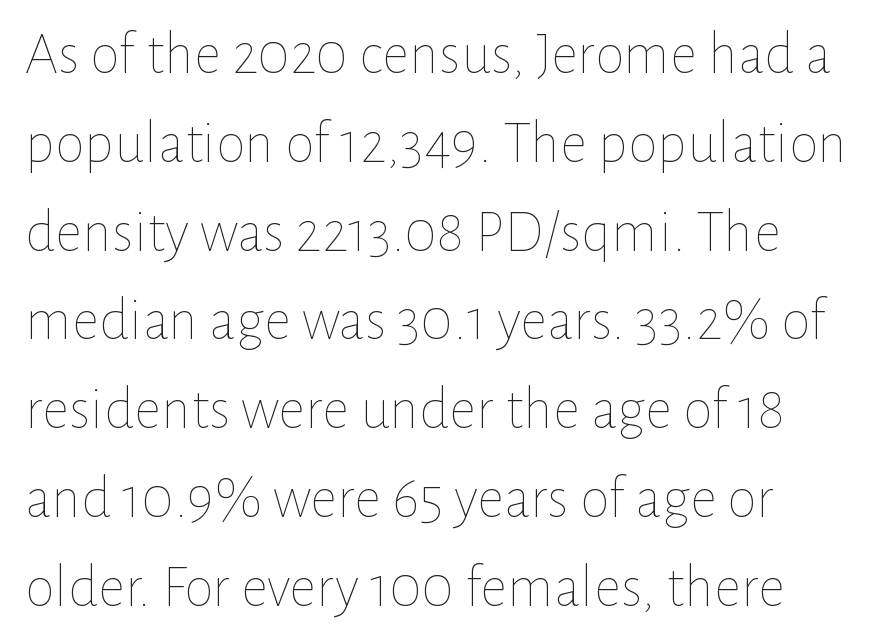
Q: Is the text bold? A: No.
Q: Is the text italic (slanted)? A: No, it is upright.
Q: Is the text underlined? A: No.
Q: Is the spacing between letters normal or unusually wide? A: Normal.
Q: Is the spacing between lines tight, normal or loose? A: Normal.
Q: Width (condensed, normal, or wide)? A: Normal.
Q: Stroke contrast? A: Low.
Q: x-height? A: Medium.
Q: Monospaced? A: No.
